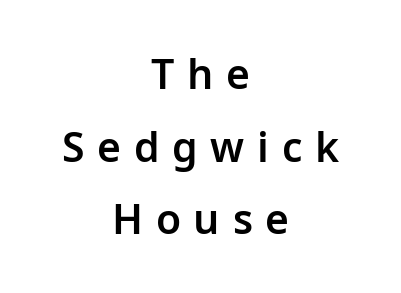
The letterforms stand isolated, each surrounded by extra space. These lines are rendered in a variable-pitch font. Typeset on center — no edge is straight. Examine the stroke ends and you'll find no serifs.
